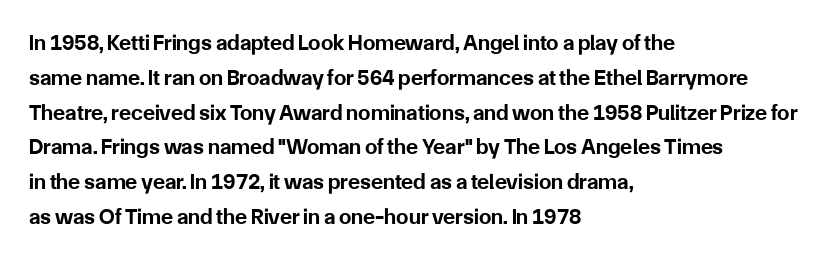
The image shows 22 px bold type, upright; set left-aligned, normal line spacing (1.58x), normal letter spacing, not underlined.
